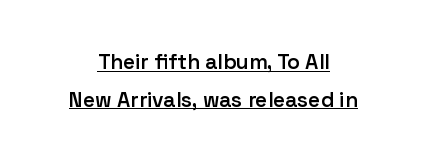
Q: Is the text bold? A: Semi-bold.
Q: Is the text italic (slanted)? A: No, it is upright.
Q: Is the text underlined? A: Yes.
Q: How is the paragraph aligned? A: Centered.
Q: Is the spacing between letters normal or unusually wide? A: Normal.
